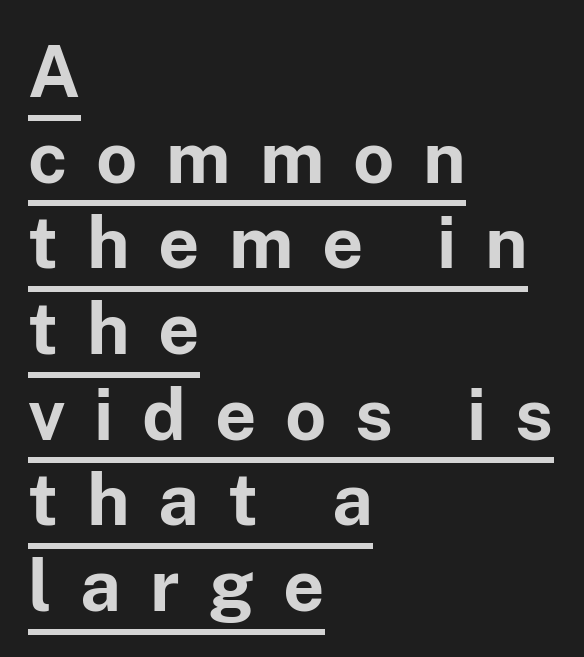
The image shows 72 px bold sans-serif type, upright; set left-aligned, line spacing 1.19x, unusually wide letter spacing (+0.4 em), underlined; low stroke contrast and a medium x-height.
